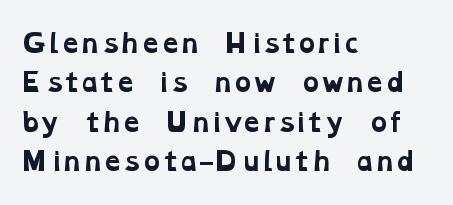
The image shows 25 px bold type; set left-aligned, normal line spacing (1.58x), normal letter spacing, not underlined.
